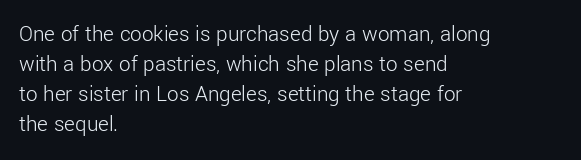
Teacher's note: observe the even left margin — that is flush-left alignment. Does extra space separate the letters? No, they use regular spacing. In terms of posture, this sample is upright. The glyphs are unaccompanied by any horizontal stroke below them. The lines sit at an ordinary, default distance from one another.
